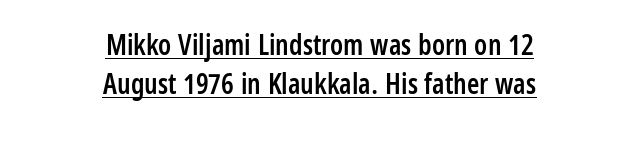
The passage shown has conventional tracking throughout. The compositor balanced each line on the midline. Summary of weight: moderately heavy, a semibold. Is this a fixed-width face? No — the glyphs have proportional, varying widths.
